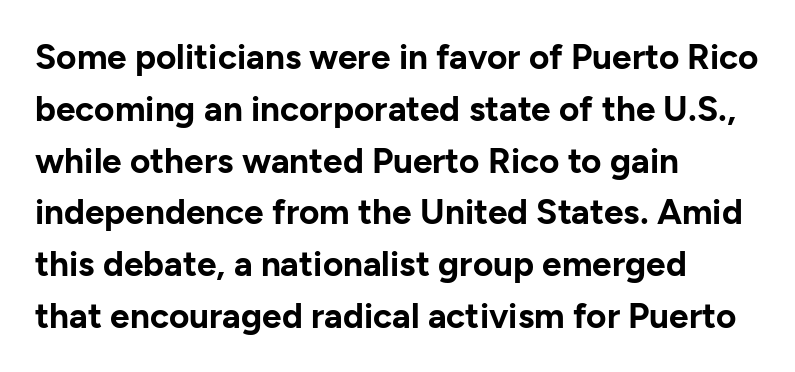
The image shows 35 px bold sans-serif type, upright; set left-aligned, normal line spacing (1.48x), normal letter spacing, not underlined; low stroke contrast and a medium x-height.
